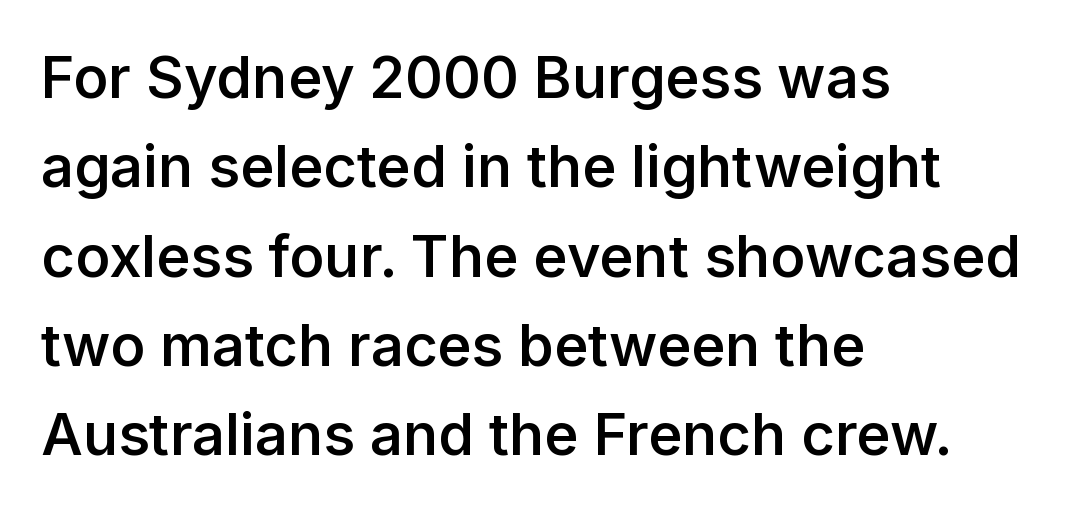
{"serif": "no", "italic": "no", "bold": "semi", "weight": "semibold", "width": "normal", "stroke_contrast": "low", "x_height": "medium", "monospaced": "no", "underline": "no", "align": "left", "line_spacing": "normal", "line_spacing_ratio": 1.54, "letter_spacing": "normal", "letter_spacing_em": 0.0, "glyph_px": 58}
